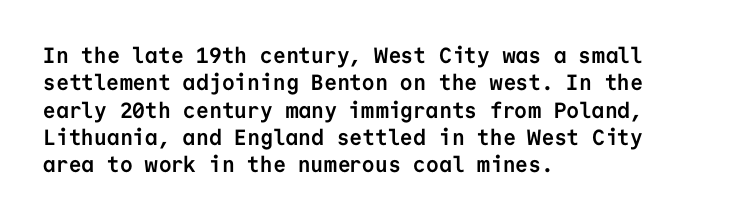
The image shows 22 px bold type, upright; set left-aligned, line spacing 1.24x, normal letter spacing, not underlined.
